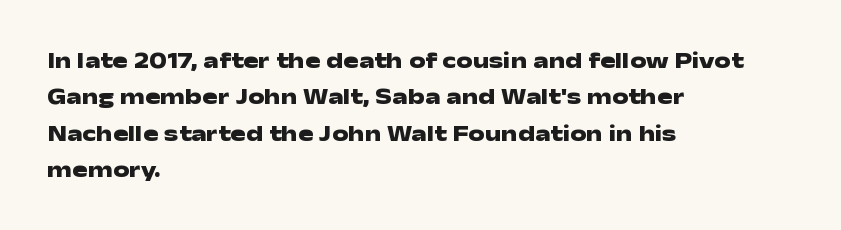
{"italic": "no", "bold": "yes", "underline": "no", "align": "left", "line_spacing": "normal", "line_spacing_ratio": 1.58, "letter_spacing": "normal", "letter_spacing_em": 0.0, "glyph_px": 23}
